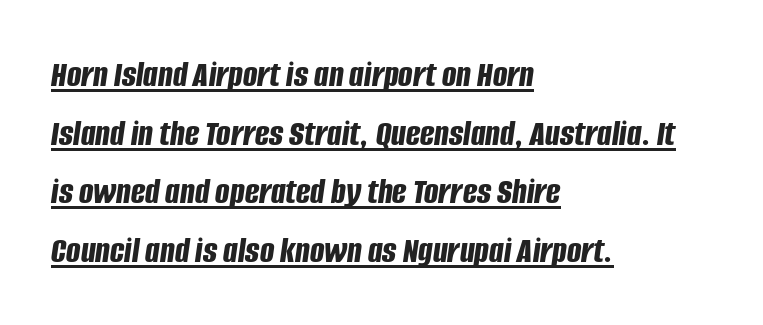
{"italic": "yes", "lean": "right", "slant_degrees": 8, "bold": "yes", "weight": "bold", "width": "condensed", "stroke_contrast": "low", "x_height": "large", "monospaced": "no", "underline": "yes", "align": "left", "line_spacing": "normal", "line_spacing_ratio": 1.54, "letter_spacing": "normal", "letter_spacing_em": 0.0, "glyph_px": 38}
